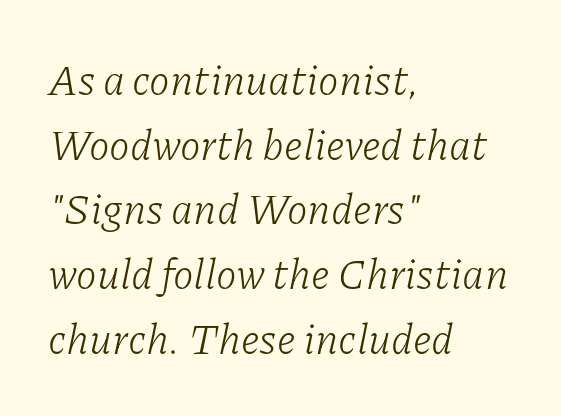
The image shows 42 px light serif type, italic (leaning right); set left-aligned, normal line spacing (1.54x), normal letter spacing, not underlined; low stroke contrast and a medium x-height.
